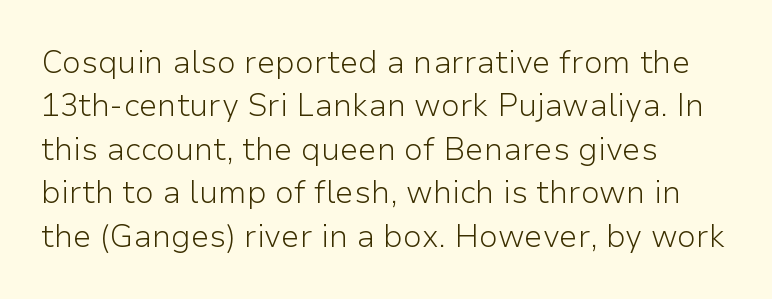
The image shows 31 px light sans-serif type, upright; set left-aligned, normal line spacing (1.4x), normal letter spacing, not underlined; low stroke contrast and a medium x-height.
